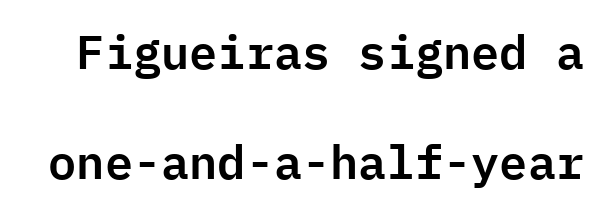
Q: Is the text italic (slanted)? A: No, it is upright.
Q: Is the typeface a serif or a sans-serif typeface? A: Sans-serif.
Q: Is the text underlined? A: No.
Q: Is the spacing between letters normal or unusually wide? A: Normal.
Q: Is the spacing between lines tight, normal or loose? A: Loose.
Q: Width (condensed, normal, or wide)? A: Normal.
Q: Stroke contrast? A: Low.
Q: x-height? A: Medium.
Q: Monospaced? A: Yes.
